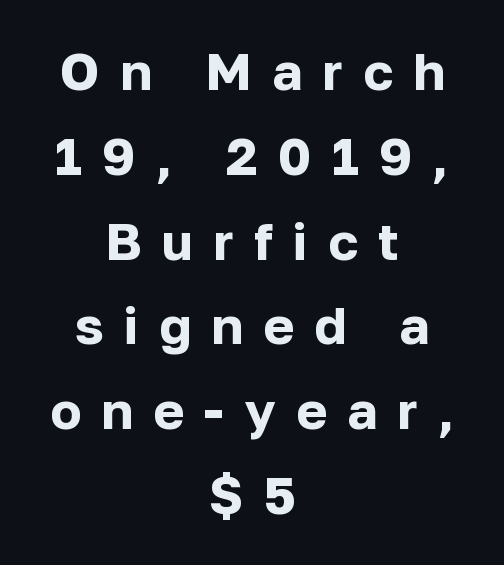
The image shows 52 px bold sans-serif type, upright; set centered, normal line spacing (1.63x), unusually wide letter spacing (+0.39 em), not underlined; low stroke contrast and a medium x-height.
